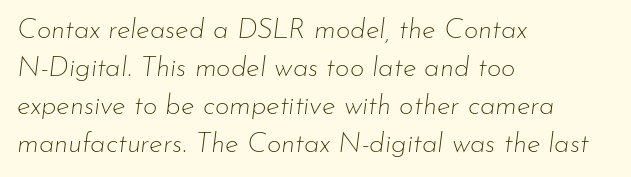
Q: Is the text bold? A: No.
Q: Is the text italic (slanted)? A: Yes, it leans right by about 7 degrees.
Q: Is the text underlined? A: No.
Q: How is the paragraph aligned? A: Left-aligned.
Q: Is the spacing between letters normal or unusually wide? A: Normal.
Q: Is the spacing between lines tight, normal or loose? A: Normal.
Q: Width (condensed, normal, or wide)? A: Normal.
Q: Stroke contrast? A: Low.
Q: x-height? A: Small.
Q: Monospaced? A: No.
